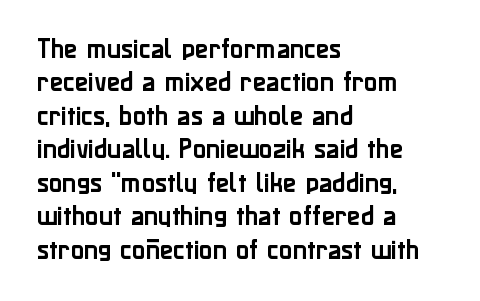
{"italic": "no", "underline": "no", "align": "left", "line_spacing": "normal", "line_spacing_ratio": 1.52, "letter_spacing": "normal", "letter_spacing_em": 0.0, "glyph_px": 22}
